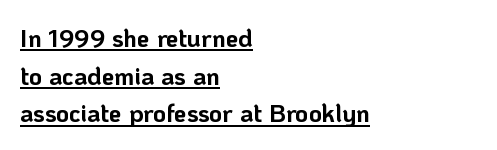
Q: Is the text bold? A: Yes.
Q: Is the text italic (slanted)? A: No, it is upright.
Q: Is the text underlined? A: Yes.
Q: How is the paragraph aligned? A: Left-aligned.
Q: Is the spacing between letters normal or unusually wide? A: Normal.
Q: Is the spacing between lines tight, normal or loose? A: Normal.
